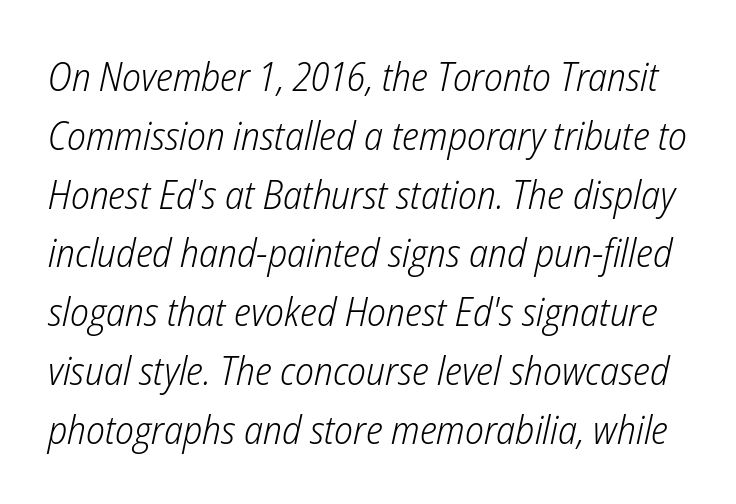
The letters sit at their default tracking, neither squeezed nor spread. Character widths vary here, with narrow letters taking less room than wide ones. Glance below the letters and you will spot only blank space. Leading matches the norm, producing a regular column. Compared with ordinary roman type, these characters are visibly tilted.
